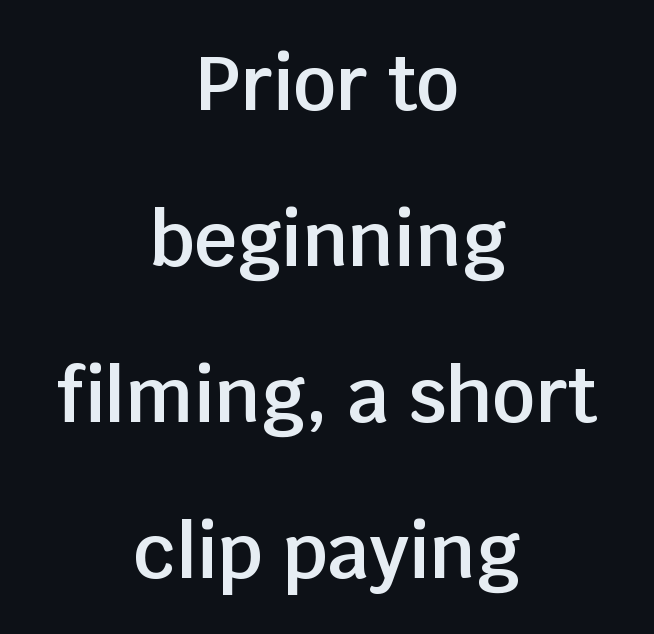
Q: Is the text bold? A: Semi-bold.
Q: Is the text italic (slanted)? A: No, it is upright.
Q: Is the typeface a serif or a sans-serif typeface? A: Sans-serif.
Q: Is the text underlined? A: No.
Q: How is the paragraph aligned? A: Centered.
Q: Is the spacing between letters normal or unusually wide? A: Normal.
Q: Is the spacing between lines tight, normal or loose? A: Loose.
Q: Width (condensed, normal, or wide)? A: Normal.
Q: Stroke contrast? A: Low.
Q: x-height? A: Large.
Q: Monospaced? A: No.
